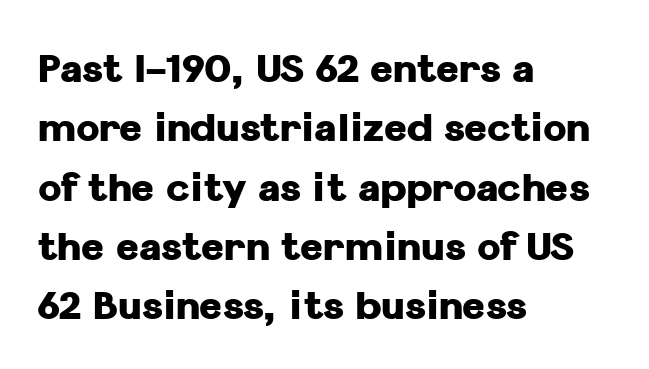
The image shows 39 px heavy sans-serif type, upright; set left-aligned, normal line spacing (1.52x), normal letter spacing, not underlined; low stroke contrast and a medium x-height.
